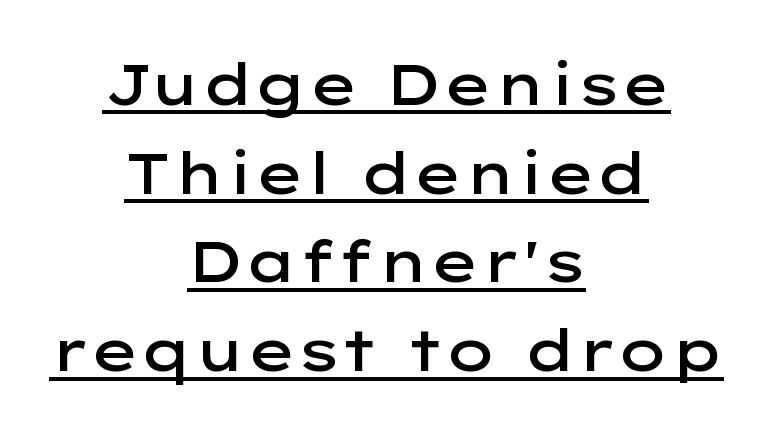
{"serif": "no", "italic": "no", "bold": "semi", "weight": "semibold", "width": "wide", "stroke_contrast": "low", "x_height": "medium", "monospaced": "no", "underline": "yes", "align": "center", "line_spacing": "normal", "line_spacing_ratio": 1.53, "letter_spacing": "normal", "letter_spacing_em": 0.0, "glyph_px": 58}
